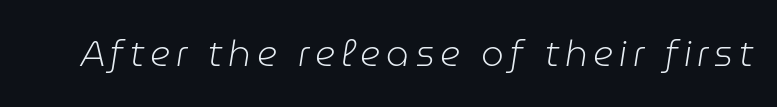
The strokes carry an ordinary text weight at most. Words float on clear page, feet unadorned. The passage shown is typed in a proportional face where columns would drift. The rendering applies a slant to the glyphs.
